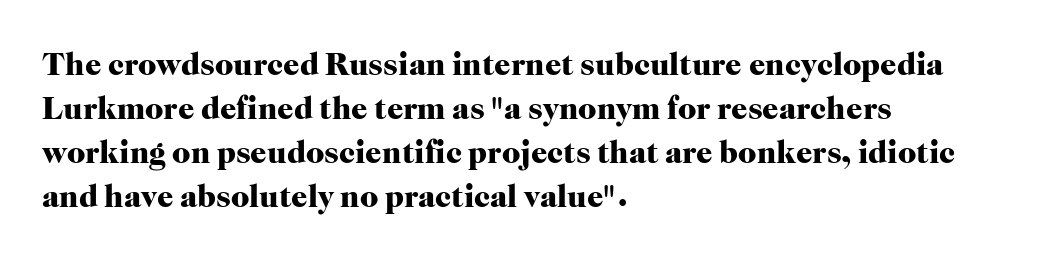
The image shows 32 px heavy serif type, upright; set left-aligned, normal line spacing (1.38x), normal letter spacing, not underlined; high stroke contrast and a medium x-height.
